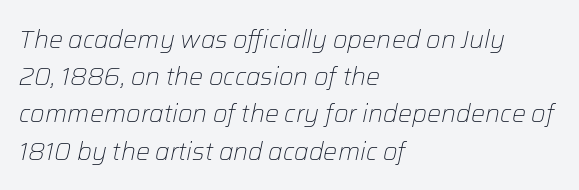
This is oblique type, the kind used for emphasis or titles. The paragraph shown leans on its left margin. Stems here are at most as thick as an everyday book face. Does the leading feel generous? No, just average. Rule under the text: the space is simply empty.
